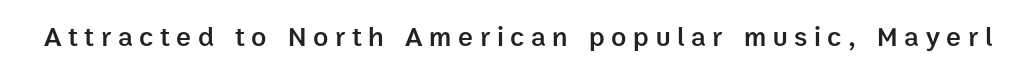
The image shows 28 px semibold sans-serif type, upright; set unusually wide letter spacing (+0.24 em), not underlined; low stroke contrast and a medium x-height.
